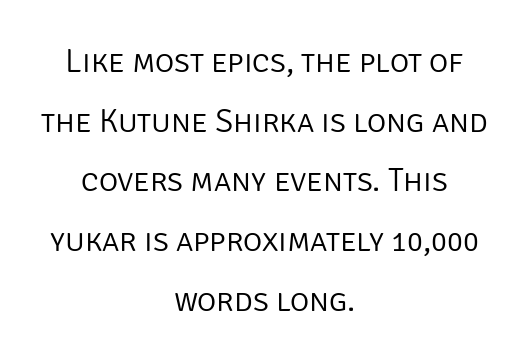
{"serif": "no", "italic": "no", "bold": "no", "weight": "light", "width": "normal", "stroke_contrast": "low", "x_height": "large", "monospaced": "no", "underline": "no", "align": "center", "line_spacing_ratio": 1.81, "letter_spacing": "normal", "letter_spacing_em": 0.0, "glyph_px": 33}
